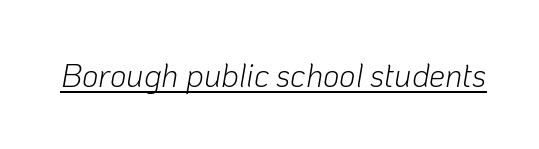
Honestly, the letter spacing is just normal — you wouldn't notice it. Weight: regular or lighter. Each line of the rendering has a horizontal stroke beneath the glyphs. Observe the lean: these are italic letterforms.
